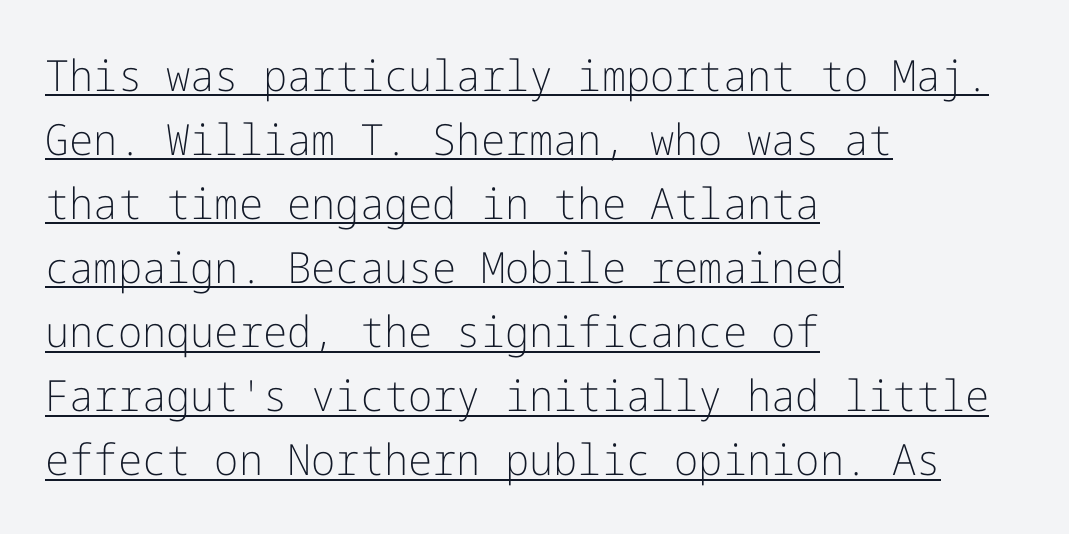
The image shows 43 px light sans-serif type, upright; set left-aligned, normal line spacing (1.49x), normal letter spacing, underlined; low stroke contrast and a medium x-height.
